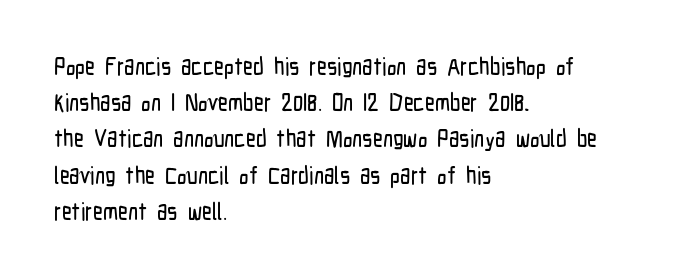
Q: Is the text italic (slanted)? A: No, it is upright.
Q: Is the text underlined? A: No.
Q: How is the paragraph aligned? A: Left-aligned.
Q: Is the spacing between letters normal or unusually wide? A: Normal.
Q: Is the spacing between lines tight, normal or loose? A: Normal.
